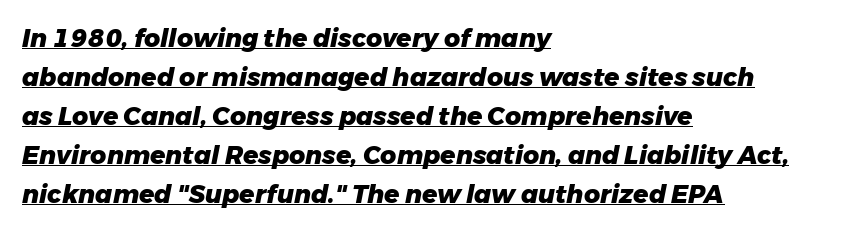
In designer terms, the underline attribute is active on this setting. The horizontal fit of the characters is conventional and even. Normally led — the rows are evenly, conventionally spaced. One-word summary of the alignment: left. A dark, heavy texture on the line: the type is bold.
